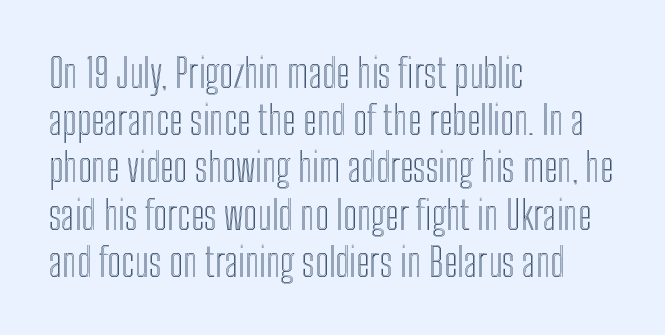
Italic: no, the glyphs are upright roman. No word sits above an underline. This rendering uses left alignment, leaving the right contour irregular. In terms of letterspacing, this is plain default setting. Varying glyph widths throughout — classic text-font behaviour.
